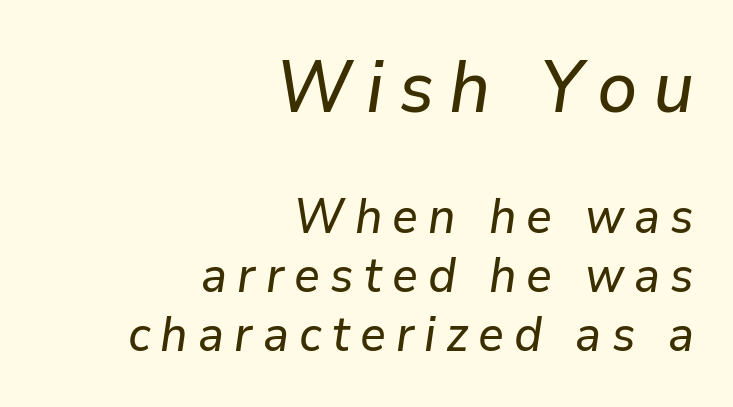
Posture: slanted. Visually the block forms a straight wall on the right and a jagged coastline on the left. Think of a printed novel: that variable character pitch is what you see here. Honestly, there is no underline to notice here at all. Words appear elongated and porous because spacing is wide.
